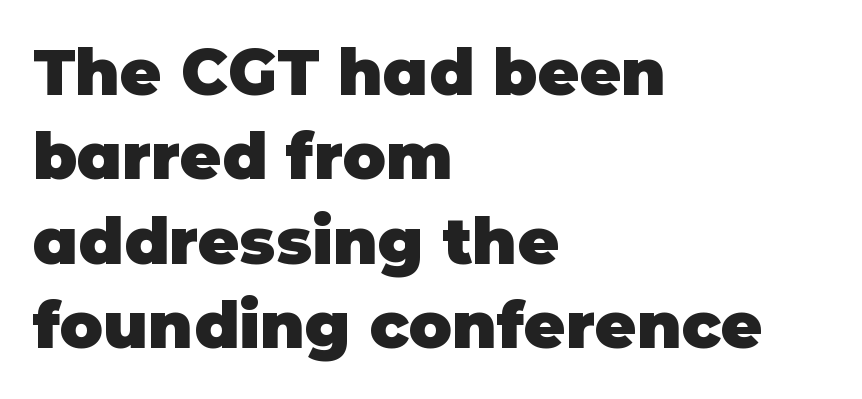
Q: Is the text bold? A: Yes.
Q: Is the text italic (slanted)? A: No, it is upright.
Q: Is the typeface a serif or a sans-serif typeface? A: Sans-serif.
Q: Is the text underlined? A: No.
Q: How is the paragraph aligned? A: Left-aligned.
Q: Is the spacing between letters normal or unusually wide? A: Normal.
Q: Is the spacing between lines tight, normal or loose? A: Normal.
Q: Width (condensed, normal, or wide)? A: Normal.
Q: Stroke contrast? A: Low.
Q: x-height? A: Large.
Q: Monospaced? A: No.
